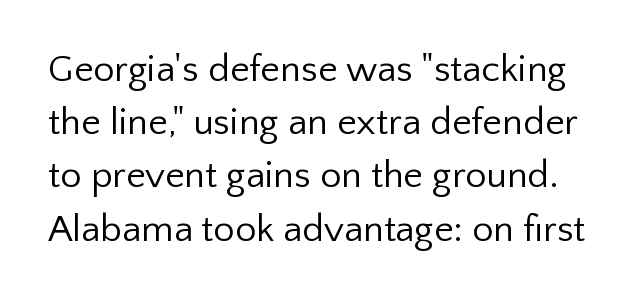
The image shows 38 px regular-weight sans-serif type, upright; set normal line spacing (1.4x), normal letter spacing, not underlined; low stroke contrast and a medium x-height.
